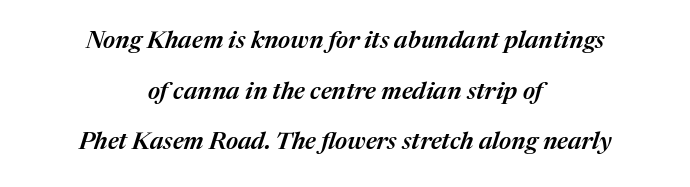
Q: Is the text bold? A: Semi-bold.
Q: Is the text italic (slanted)? A: Yes, it leans right by about 17 degrees.
Q: Is the text underlined? A: No.
Q: How is the paragraph aligned? A: Centered.
Q: Is the spacing between letters normal or unusually wide? A: Normal.
Q: Is the spacing between lines tight, normal or loose? A: Loose.
